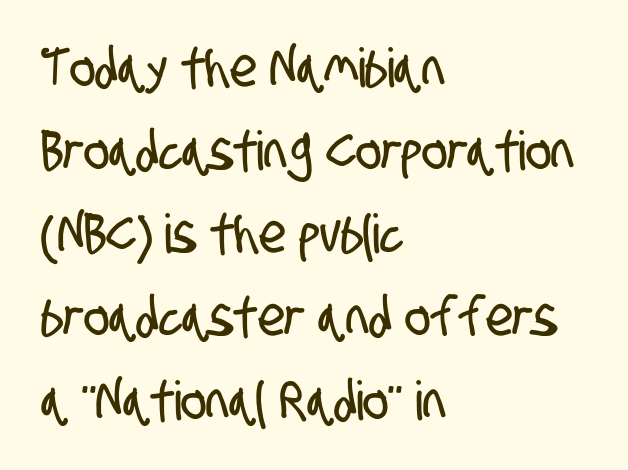
Type without underlining. Characters follow at the spacing the type designer built in. These lines are rendered in a variable-pitch font. Summary of vertical rhythm: regular, with standard interline spacing. Horizontal alignment here is leftward, the default for most running prose. Stroke terminals: plain, sans-serif.
